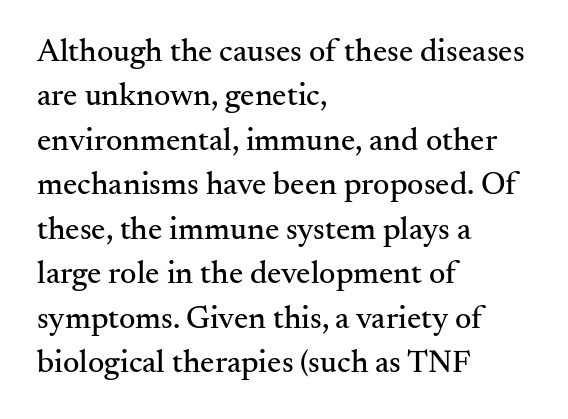
The image shows 32 px serif type, upright; set left-aligned, normal line spacing (1.39x), normal letter spacing, not underlined; medium stroke contrast and a small x-height.
